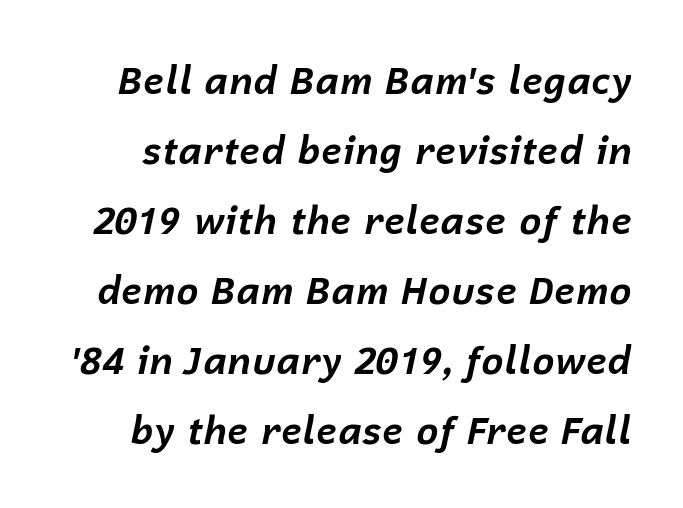
Q: Is the text bold? A: Yes.
Q: Is the text italic (slanted)? A: Yes, it leans right by about 12 degrees.
Q: Is the text underlined? A: No.
Q: Is the spacing between letters normal or unusually wide? A: Normal.
Q: Width (condensed, normal, or wide)? A: Normal.
Q: Stroke contrast? A: Low.
Q: x-height? A: Medium.
Q: Monospaced? A: No.
